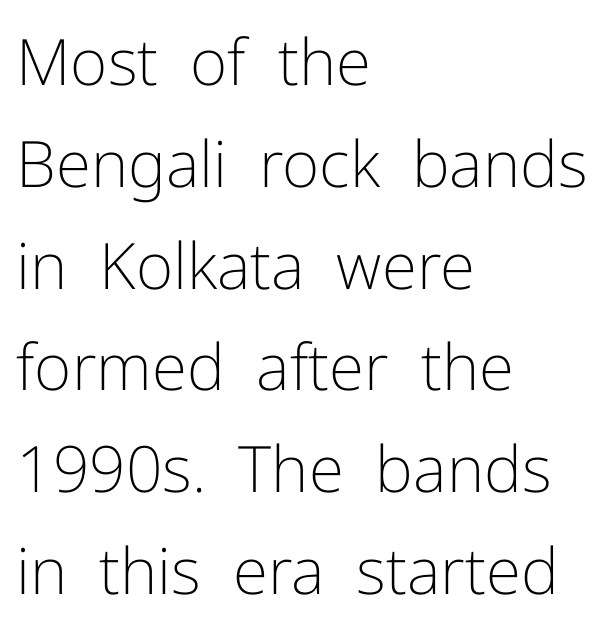
The image shows 64 px light sans-serif type, upright; set left-aligned, normal line spacing (1.59x), normal letter spacing, not underlined; low stroke contrast and a medium x-height.
